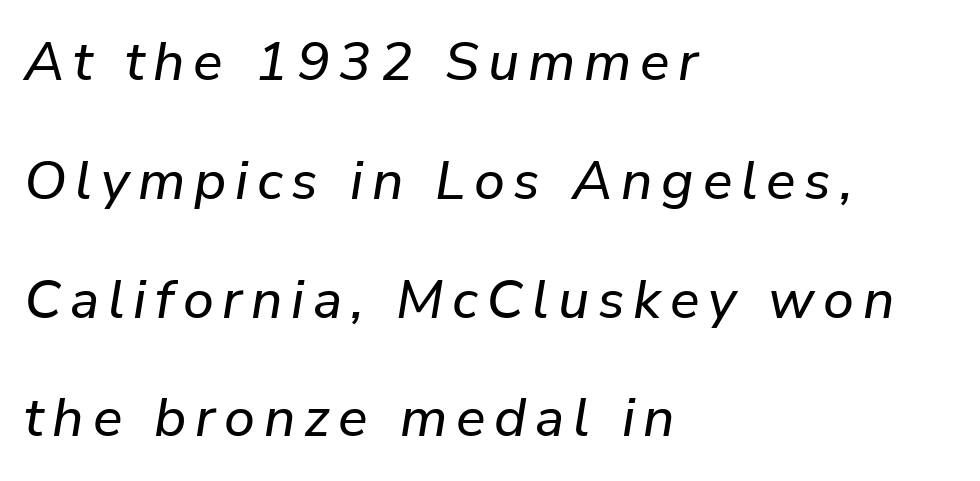
The image shows 55 px text type, italic (leaning right); set left-aligned, loose line spacing (2.16x), not underlined; low stroke contrast and a medium x-height.
